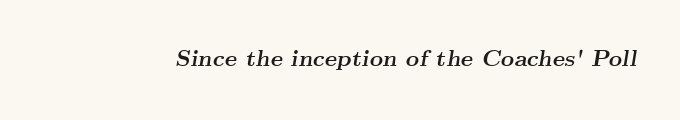
{"italic": "yes", "lean": "right", "slant_degrees": 9, "bold": "yes", "underline": "no", "letter_spacing": "normal", "letter_spacing_em": 0.0, "glyph_px": 23}
